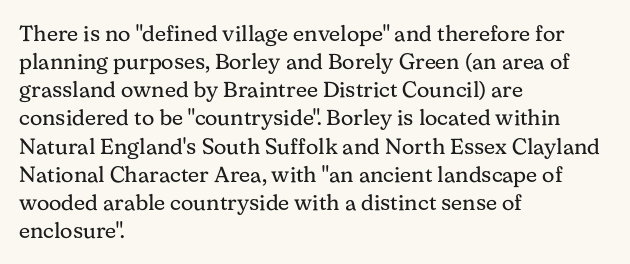
Q: Is the text bold? A: No.
Q: Is the text italic (slanted)? A: No, it is upright.
Q: Is the text underlined? A: No.
Q: How is the paragraph aligned? A: Left-aligned.
Q: Is the spacing between letters normal or unusually wide? A: Normal.
Q: Is the spacing between lines tight, normal or loose? A: Normal.
